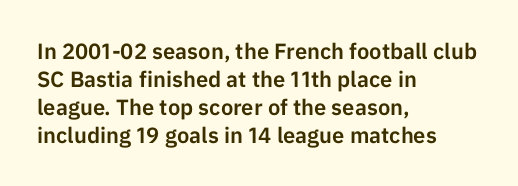
Style check: upright. Decoration check: the copy has no underline. The gaps between neighbouring characters are ordinary and unremarkable. This sample is left-justified, so line endings fall wherever the words run out. The rows are spaced the way most documents space them.
